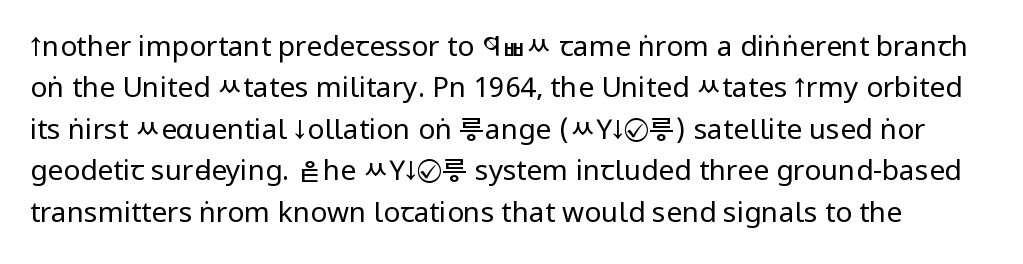
{"serif": "no", "italic": "no", "bold": "no", "weight": "regular", "width": "condensed", "stroke_contrast": "low", "x_height": "large", "monospaced": "no", "underline": "no", "line_spacing": "normal", "line_spacing_ratio": 1.48, "letter_spacing": "normal", "letter_spacing_em": 0.0, "glyph_px": 28}
